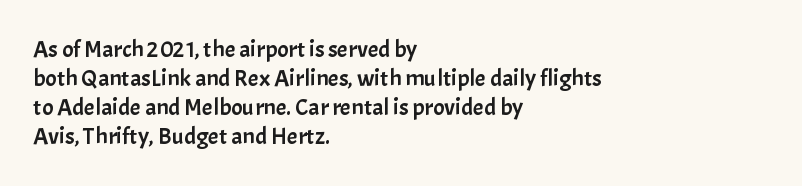
The area under the type is left untouched. Is the block centered? No — it sits flush against the left margin. Default kerning and tracking; the words read as compact shapes. Is there any slant? The stems are plumb.
